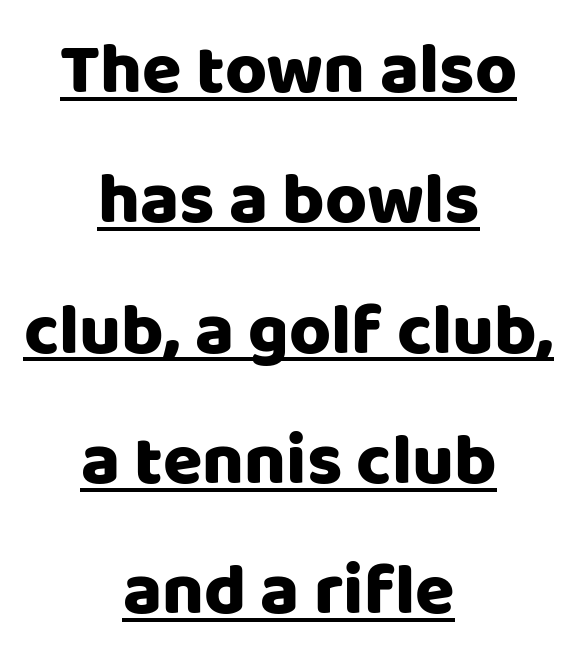
{"serif": "no", "italic": "no", "width": "normal", "stroke_contrast": "low", "x_height": "large", "monospaced": "no", "underline": "yes", "align": "center", "line_spacing_ratio": 1.81, "letter_spacing": "normal", "letter_spacing_em": 0.0, "glyph_px": 72}
